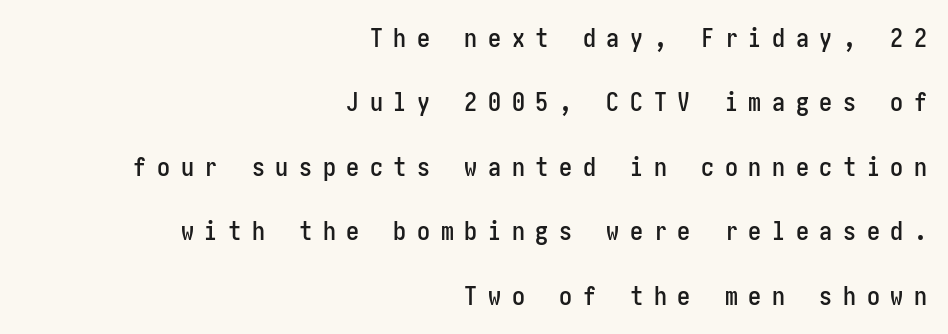
Q: Is the text italic (slanted)? A: No, it is upright.
Q: Is the text underlined? A: No.
Q: How is the paragraph aligned? A: Right-aligned.
Q: Is the spacing between letters normal or unusually wide? A: Unusually wide.
Q: Is the spacing between lines tight, normal or loose? A: Loose.
